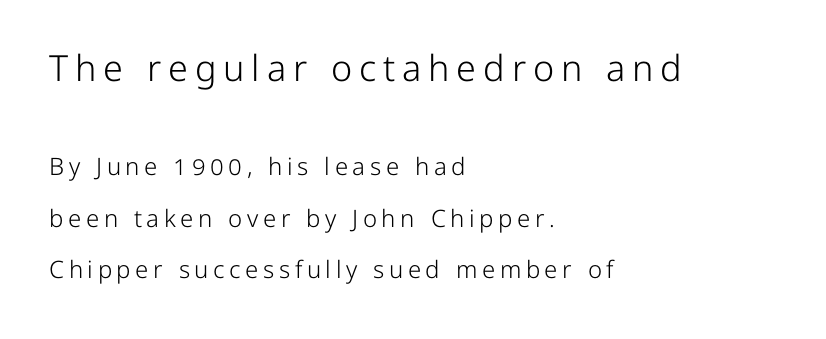
Notice the wide empty band between every row — that's loose leading. Stroke thickness stays within the range of a standard reading face or lighter. The designer went with a sans here, leaving each stem footless. The passage shown begins with its larger block and ends with its smaller one. Note the varied advance widths — an 'i' is clearly narrower than an 'm'.
